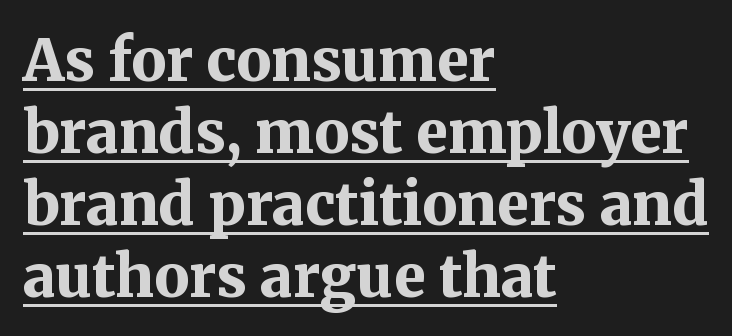
{"serif": "yes", "italic": "no", "bold": "yes", "weight": "bold", "width": "normal", "stroke_contrast": "medium", "x_height": "medium", "monospaced": "no", "underline": "yes", "align": "left", "line_spacing_ratio": 1.24, "letter_spacing": "normal", "letter_spacing_em": 0.0, "glyph_px": 58}
